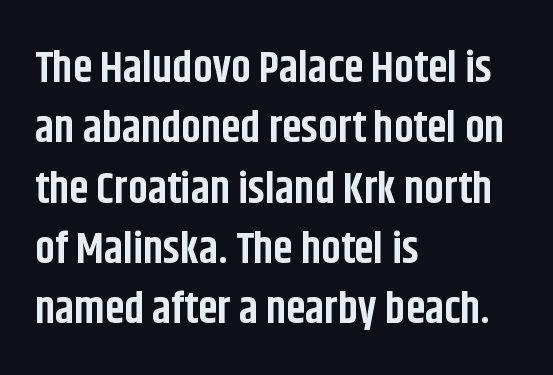
The image shows 44 px bold, condensed sans-serif type, upright; set left-aligned, normal line spacing (1.37x), normal letter spacing, not underlined; low stroke contrast and a large x-height.
